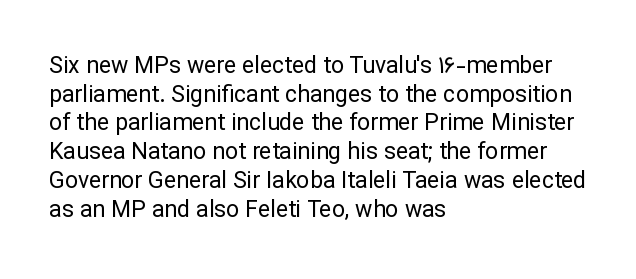
Q: Is the text bold? A: No.
Q: Is the text italic (slanted)? A: No, it is upright.
Q: Is the text underlined? A: No.
Q: How is the paragraph aligned? A: Left-aligned.
Q: Is the spacing between letters normal or unusually wide? A: Normal.
Q: Is the spacing between lines tight, normal or loose? A: Normal.
